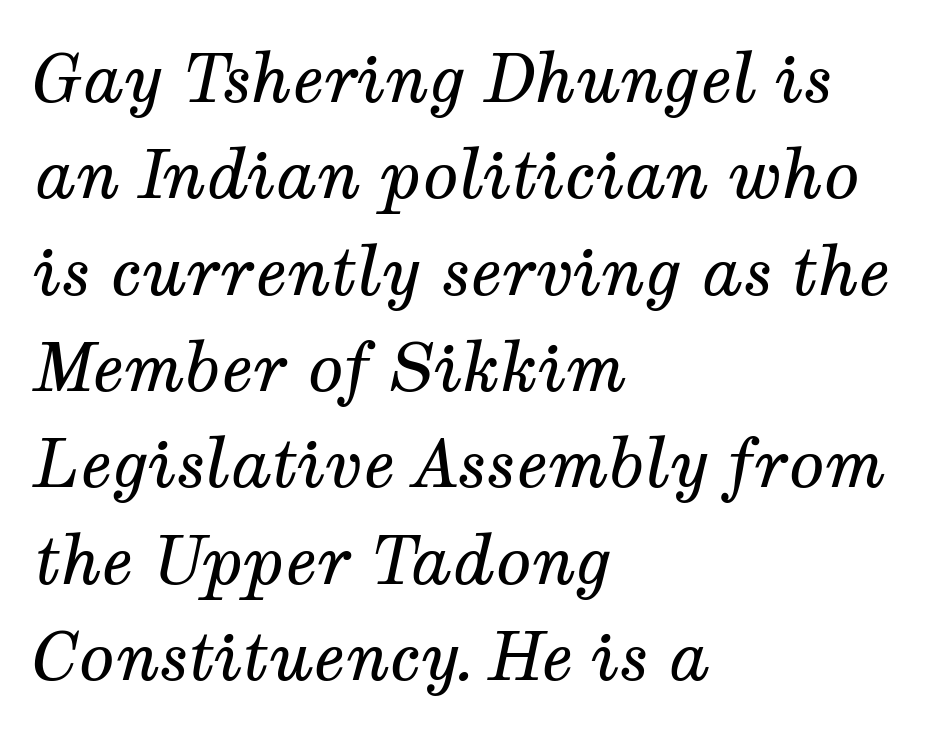
The image shows 66 px regular-weight serif type, italic (leaning right); set left-aligned, normal line spacing (1.46x), normal letter spacing, not underlined; medium stroke contrast and a medium x-height.
